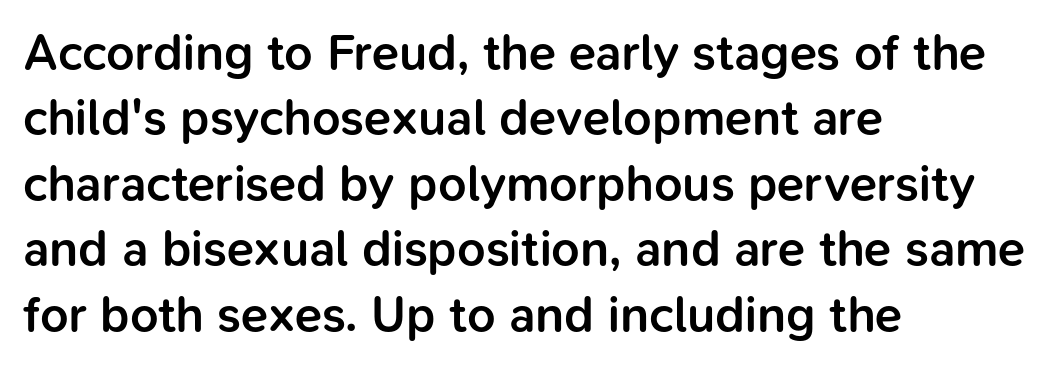
The line-height multiplier appears to be the usual default. The lettering stays uniformly vertical, giving the passage a roman look. Nope, no serifs anywhere on these letters. Horizontally, the lines are justified to the leading edge only. Unmarked baselines from the first word to the last.
